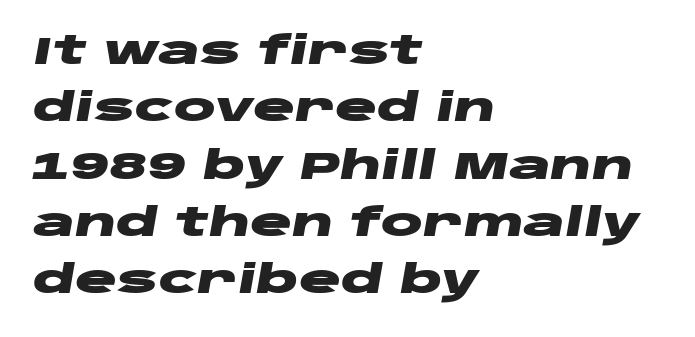
{"italic": "yes", "lean": "right", "slant_degrees": 10, "bold": "yes", "weight": "heavy", "width": "wide", "stroke_contrast": "low", "x_height": "large", "monospaced": "no", "underline": "no", "align": "left", "line_spacing": "normal", "line_spacing_ratio": 1.47, "letter_spacing": "normal", "letter_spacing_em": 0.0, "glyph_px": 39}
